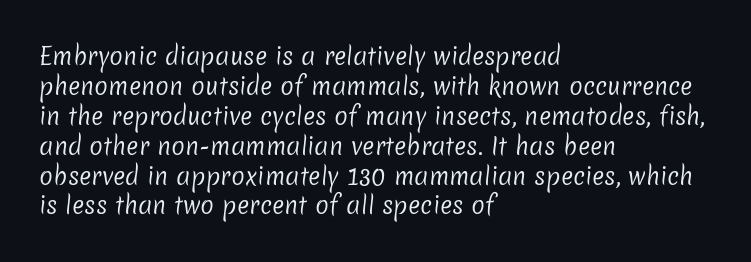
Q: Is the text bold? A: No.
Q: Is the text underlined? A: No.
Q: How is the paragraph aligned? A: Left-aligned.
Q: Is the spacing between letters normal or unusually wide? A: Normal.
Q: Is the spacing between lines tight, normal or loose? A: Normal.
